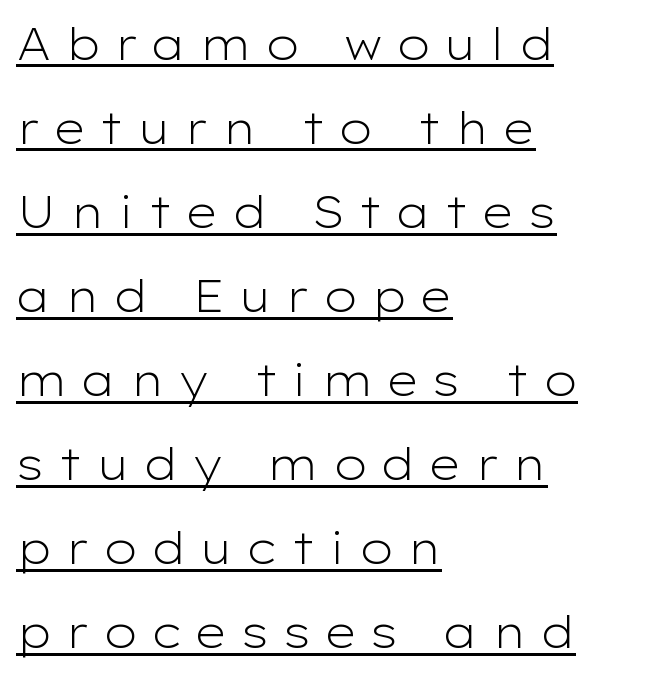
The image shows 44 px light, wide sans-serif type, upright; set left-aligned, loose line spacing (1.91x), unusually wide letter spacing (+0.3 em), underlined; low stroke contrast and a medium x-height.
